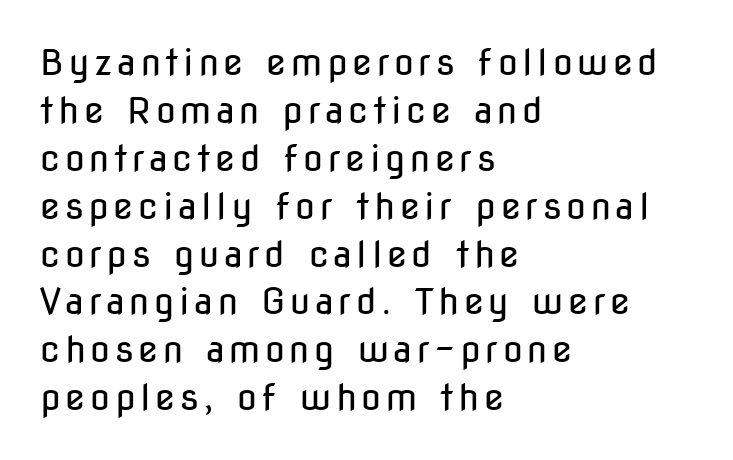
Q: Is the text bold? A: No.
Q: Is the text italic (slanted)? A: No, it is upright.
Q: Is the typeface a serif or a sans-serif typeface? A: Sans-serif.
Q: Is the text underlined? A: No.
Q: How is the paragraph aligned? A: Left-aligned.
Q: Is the spacing between lines tight, normal or loose? A: Normal.
Q: Width (condensed, normal, or wide)? A: Condensed.
Q: Stroke contrast? A: Low.
Q: x-height? A: Medium.
Q: Monospaced? A: No.
